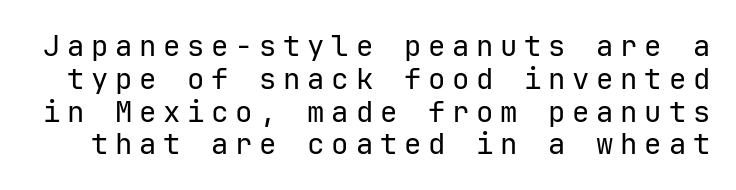
Leading is clearly below the norm, producing a dense column. No italicization has been applied; the sample stays upright. The strip under each line holds only bare page. Classification — sans serif.
